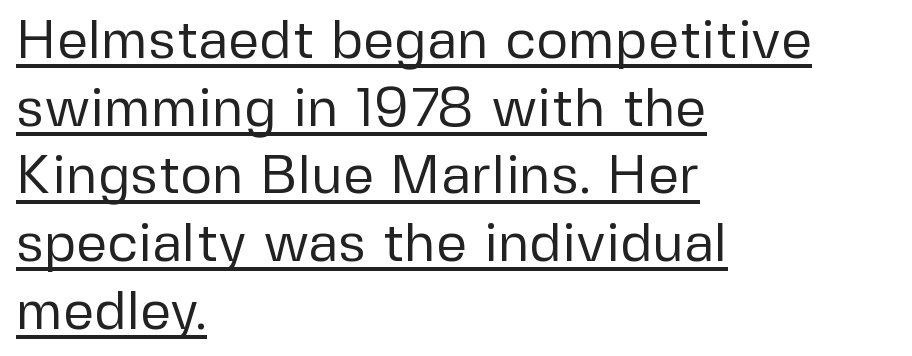
The image shows 55 px regular-weight sans-serif type, upright; set left-aligned, line spacing 1.23x, normal letter spacing, underlined; low stroke contrast and a medium x-height.
